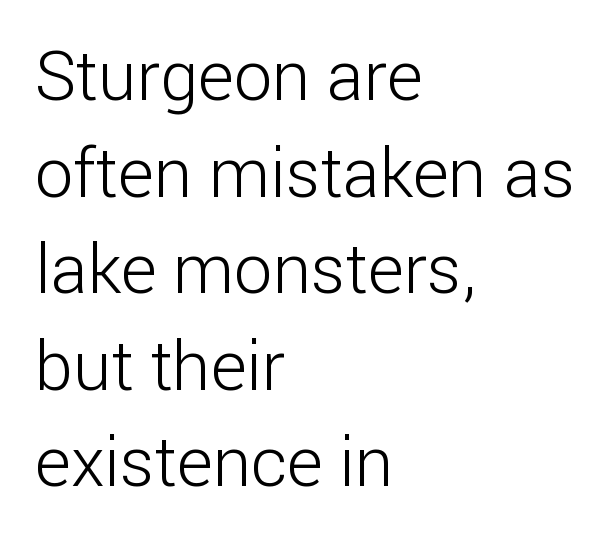
Q: Is the text bold? A: No.
Q: Is the text italic (slanted)? A: No, it is upright.
Q: Is the typeface a serif or a sans-serif typeface? A: Sans-serif.
Q: Is the text underlined? A: No.
Q: How is the paragraph aligned? A: Left-aligned.
Q: Is the spacing between letters normal or unusually wide? A: Normal.
Q: Is the spacing between lines tight, normal or loose? A: Normal.
Q: Width (condensed, normal, or wide)? A: Normal.
Q: Stroke contrast? A: Low.
Q: x-height? A: Medium.
Q: Monospaced? A: No.
